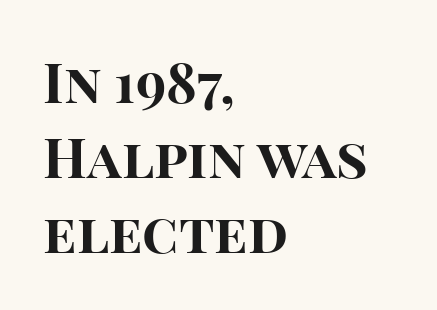
Spacing verdict: proportional, widths tailored to each character. Short and long lines alike share a common starting point at left. Type style note: lacks serifs. This is the regular roman posture of the typeface.
